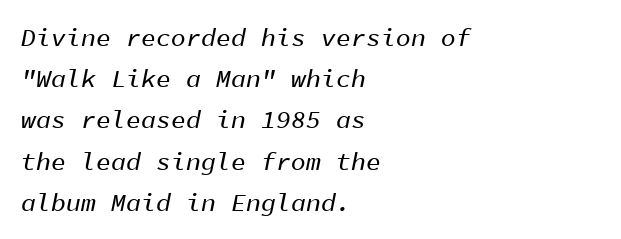
The image shows 25 px text type, italic (leaning right); set left-aligned, normal line spacing (1.65x), normal letter spacing, not underlined.
